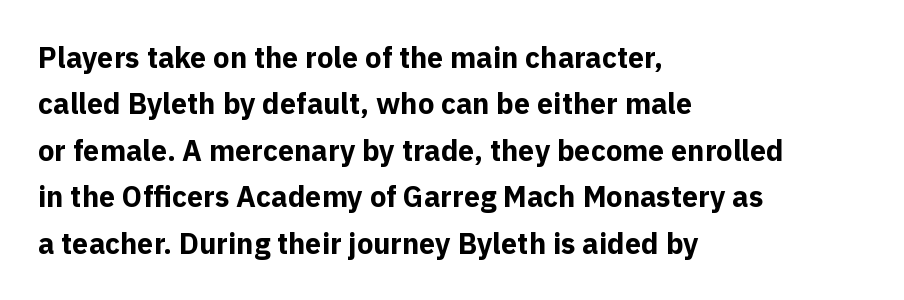
Leftover space on each line is placed entirely after the last word. Underlining? Definitely not there. The letters stand upright; this is a roman face. This sample uses a sans-serif face. This sample has the flowing, uneven cadence of proportional lettering. On the weight axis this lands at bold, roughly 700.
